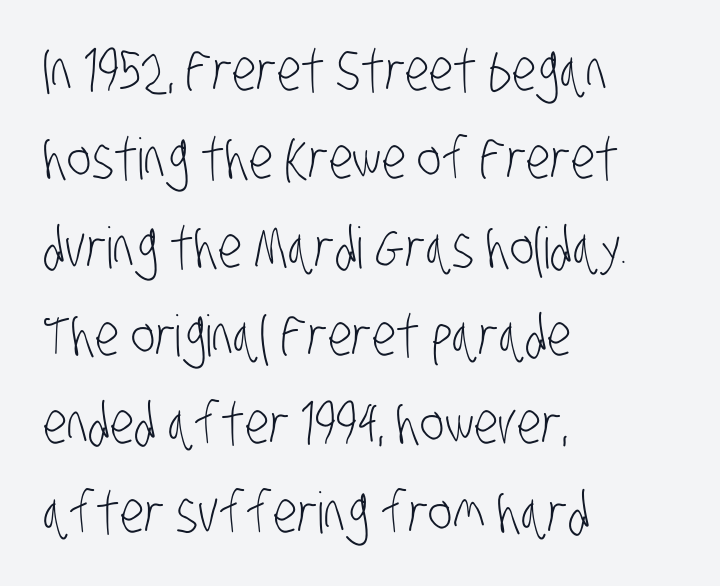
The image shows 57 px light, condensed sans-serif type; set left-aligned, normal line spacing (1.55x), normal letter spacing, not underlined; low stroke contrast and a large x-height.
